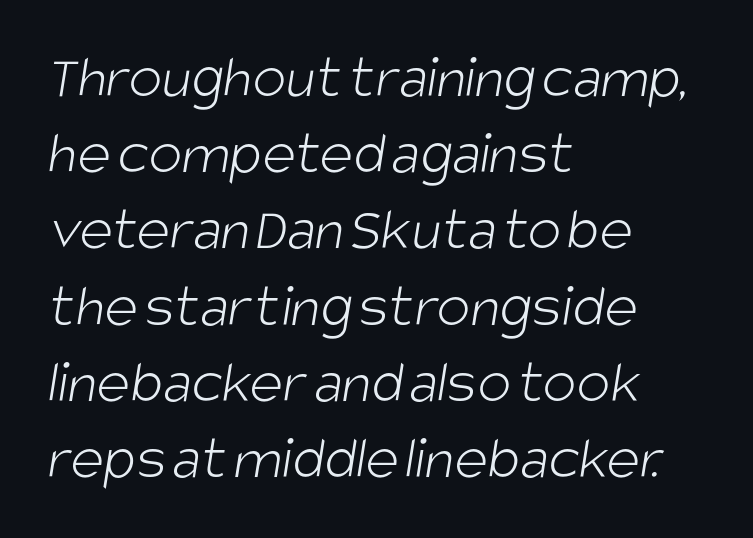
{"serif": "no", "bold": "no", "weight": "light", "width": "condensed", "stroke_contrast": "low", "x_height": "large", "monospaced": "no", "underline": "no", "align": "left", "line_spacing_ratio": 1.21, "letter_spacing": "normal", "letter_spacing_em": 0.0, "glyph_px": 63}
